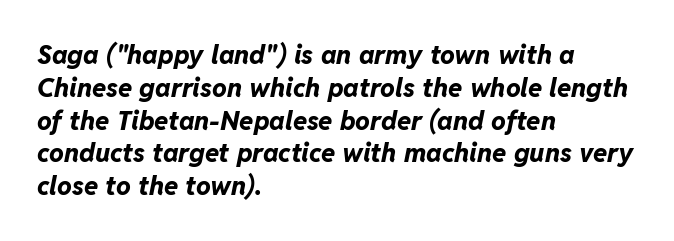
{"italic": "yes", "lean": "right", "slant_degrees": 11, "bold": "yes", "underline": "no", "align": "left", "line_spacing": "normal", "line_spacing_ratio": 1.26, "letter_spacing": "normal", "letter_spacing_em": 0.0, "glyph_px": 26}
